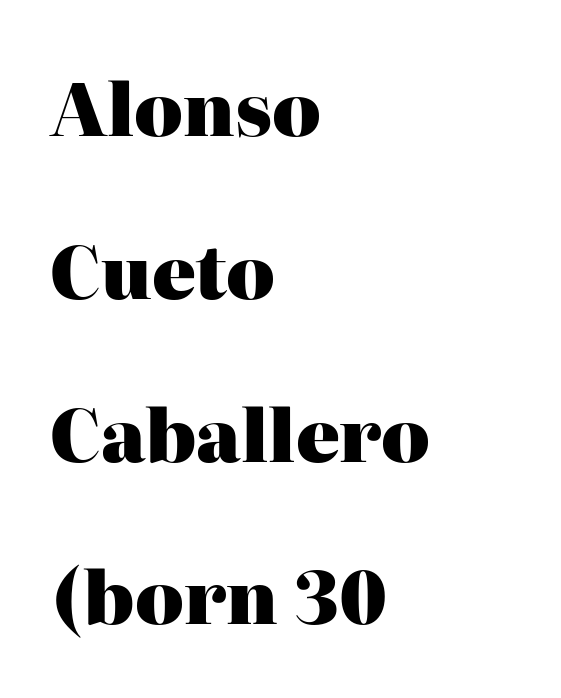
The face used here is proportionally spaced, like ordinary book or web type. Observe the serifs anchoring each vertical stroke in this sample. Designer's note — italics off, roman on. This sample is left-justified, so line endings fall wherever the words run out.
